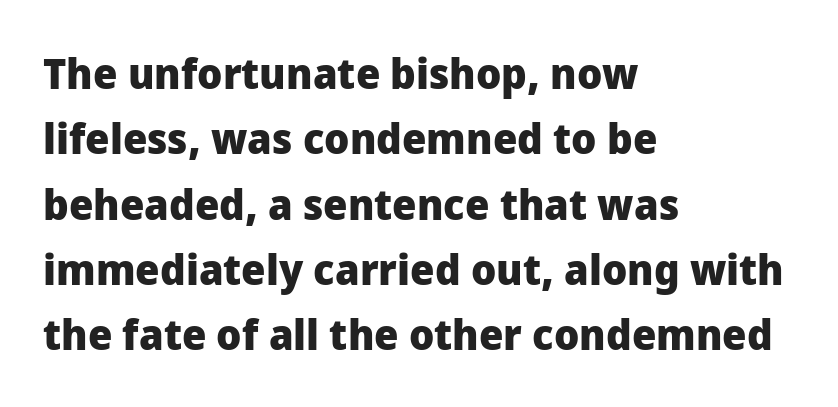
The passage shown has conventional tracking throughout. The type sits square on the baseline with zero lean. The rendering uses a moderate line-height, typical for paragraphs. The font family rendered here belongs to the sans-serif group. Chunky letters — that's bold for sure. Varying glyph widths throughout — classic text-font behaviour.
